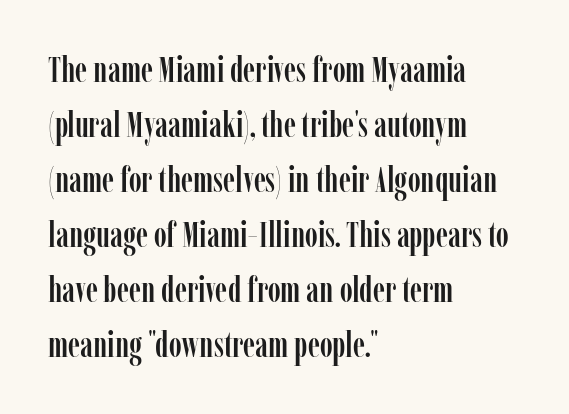
The rendering anchors every line to the left-hand side. Vertical strokes here are truly vertical. Nobody touched the tracking dial on this one. Has an underline been added? It has not.
